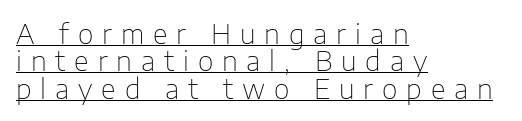
Decoration check: the copy is underlined. All the whitespace from short lines collects on the right. Baseline-to-baseline distance is barely more than the letter height. The font sits on the lighter half of the weight spectrum, regular included. Posture: vertical. Tracking here is generous; glyphs stand well apart from one another.
